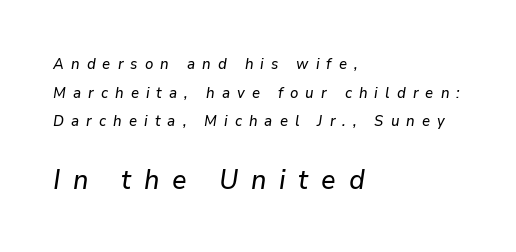
The setting favours the left margin, as ordinary paragraphs usually do. The letters are spread apart with noticeably loose tracking. Size contrast runs from small at the top to large at the bottom. There's an unmistakable incline to the writing here.
